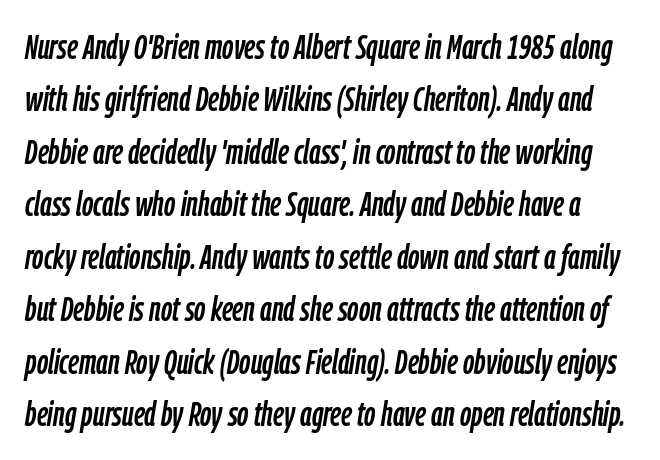
Caption: standard tracking, unaltered. Honestly, the row spacing looks completely unremarkable. Words float on clear page, feet unadorned. A typesetter would call this proportional, since set widths differ per character.
